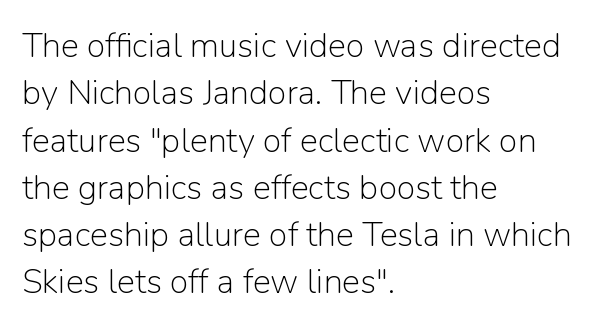
Is there much room between lines? A standard amount, neither cramped nor airy. Is the block centered? No — it sits flush against the left margin. The tracking reads as untouched default to a designer's eye. The type family on display is of the sans-serif kind. This is the regular roman posture of the typeface.
